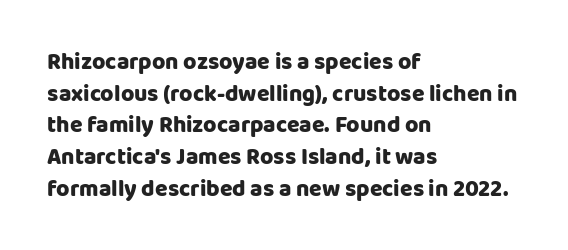
{"italic": "no", "underline": "no", "align": "left", "line_spacing": "normal", "line_spacing_ratio": 1.38, "letter_spacing": "normal", "letter_spacing_em": 0.0, "glyph_px": 23}
